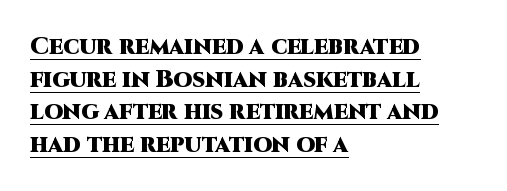
Here the glyphs are tracked normally, forming tight word shapes. Heft: maximum for text — a bold. The letters stand straight up with perfectly vertical stems. This block has exactly the height ordinary leading produces.
